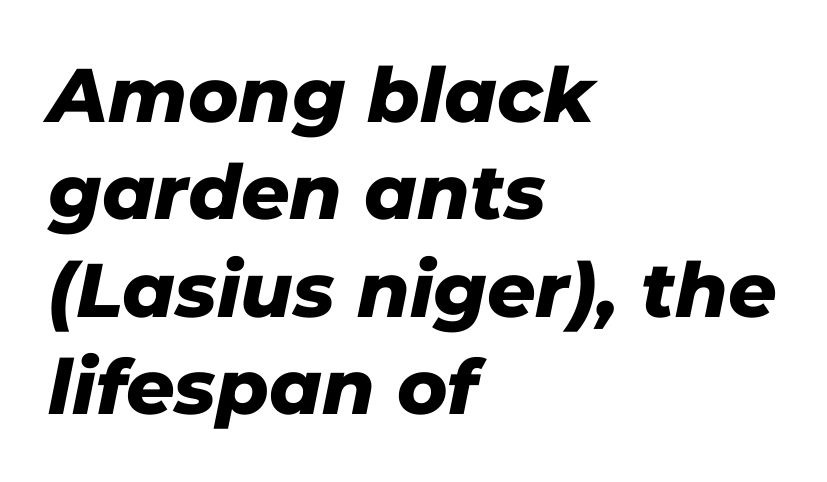
Q: Is the text bold? A: Yes.
Q: Is the text italic (slanted)? A: Yes, it leans right by about 11 degrees.
Q: Is the text underlined? A: No.
Q: How is the paragraph aligned? A: Left-aligned.
Q: Is the spacing between letters normal or unusually wide? A: Normal.
Q: Is the spacing between lines tight, normal or loose? A: Normal.
Q: Width (condensed, normal, or wide)? A: Normal.
Q: Stroke contrast? A: Low.
Q: x-height? A: Medium.
Q: Monospaced? A: No.
